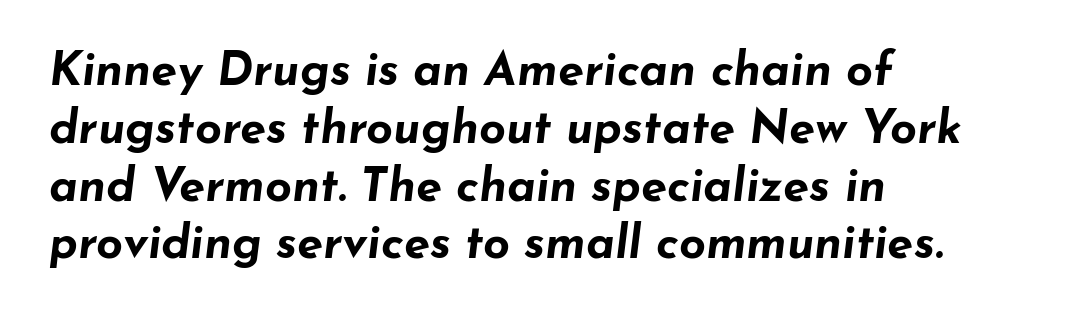
The image shows 47 px bold, wide type, italic (leaning right); set left-aligned, line spacing 1.23x, normal letter spacing, not underlined; low stroke contrast and a small x-height.
